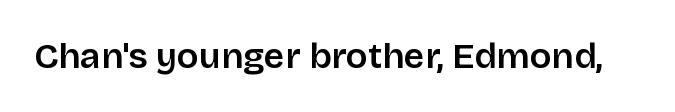
{"serif": "no", "italic": "no", "bold": "semi", "weight": "semibold", "width": "normal", "stroke_contrast": "low", "x_height": "large", "monospaced": "no", "underline": "no", "letter_spacing": "normal", "letter_spacing_em": 0.0, "glyph_px": 36}
